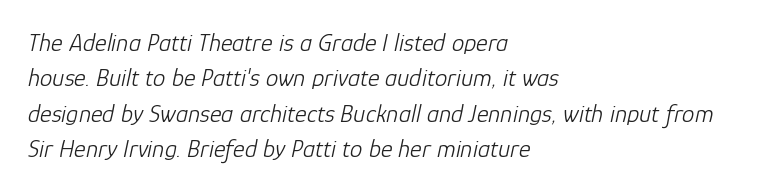
The image shows 25 px text type, italic (leaning right); set left-aligned, normal line spacing (1.42x), normal letter spacing, not underlined.
